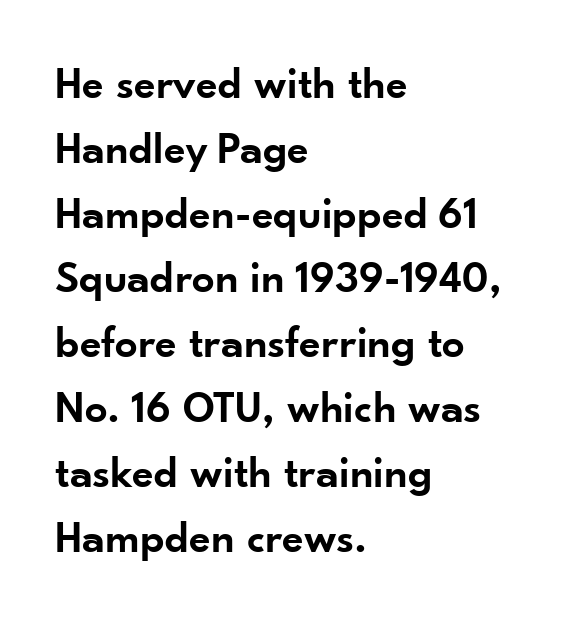
{"serif": "no", "italic": "no", "bold": "semi", "weight": "semibold", "width": "normal", "stroke_contrast": "low", "x_height": "small", "monospaced": "no", "underline": "no", "align": "left", "line_spacing": "normal", "line_spacing_ratio": 1.44, "letter_spacing": "normal", "letter_spacing_em": 0.0, "glyph_px": 45}
